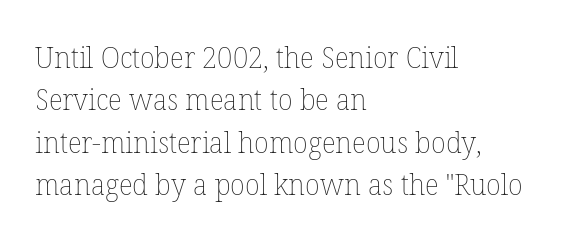
{"italic": "no", "bold": "no", "weight": "thin", "width": "normal", "stroke_contrast": "low", "x_height": "medium", "monospaced": "no", "underline": "no", "align": "left", "line_spacing": "normal", "line_spacing_ratio": 1.41, "letter_spacing": "normal", "letter_spacing_em": 0.0, "glyph_px": 30}
